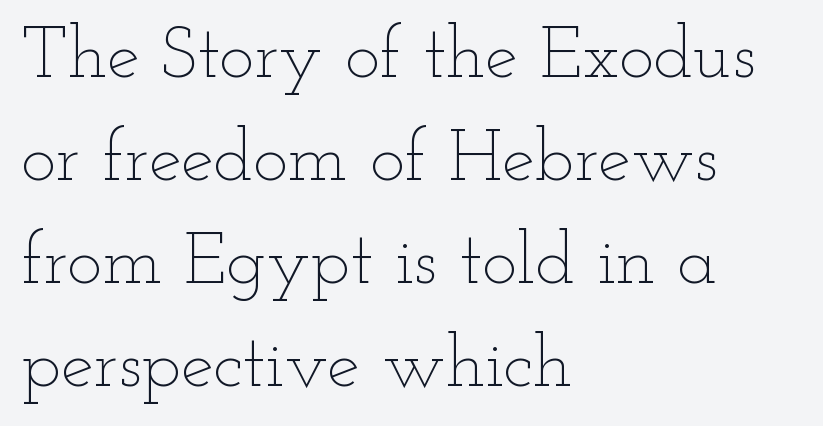
Q: Is the text bold? A: No.
Q: Is the text italic (slanted)? A: No, it is upright.
Q: Is the text underlined? A: No.
Q: How is the paragraph aligned? A: Left-aligned.
Q: Is the spacing between letters normal or unusually wide? A: Normal.
Q: Is the spacing between lines tight, normal or loose? A: Normal.
Q: Width (condensed, normal, or wide)? A: Wide.
Q: Stroke contrast? A: Low.
Q: x-height? A: Small.
Q: Monospaced? A: No.
